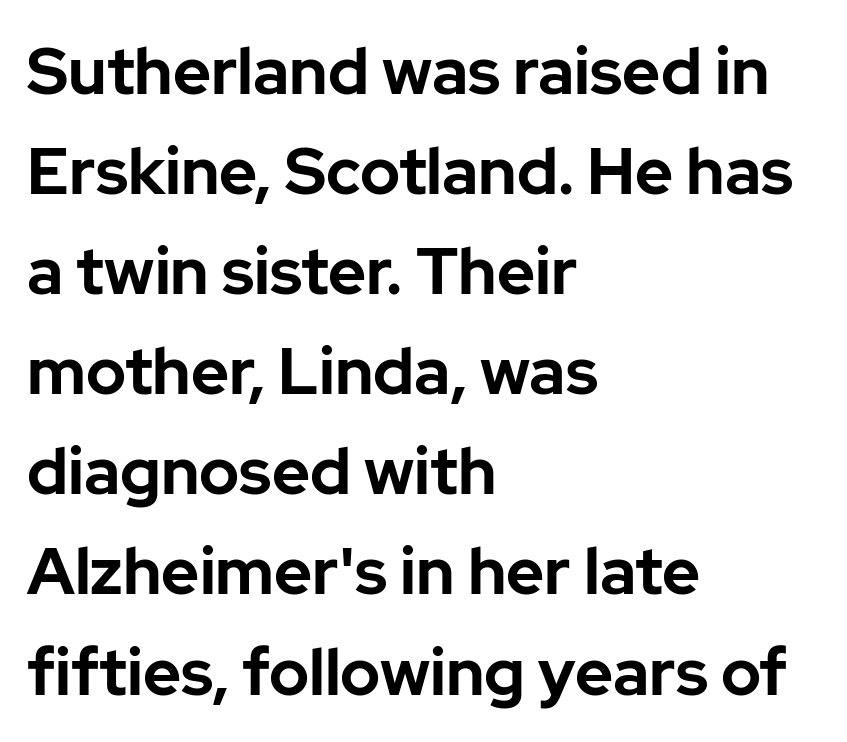
The image shows 65 px bold sans-serif type, upright; set left-aligned, normal line spacing (1.54x), normal letter spacing, not underlined; low stroke contrast and a medium x-height.
